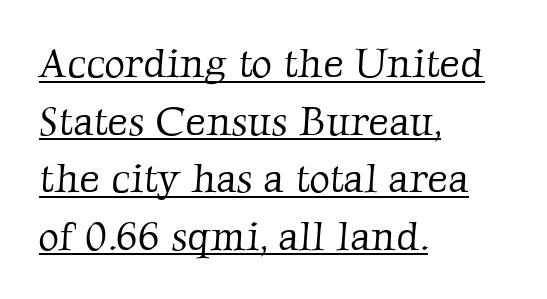
Q: Is the text bold? A: No.
Q: Is the typeface a serif or a sans-serif typeface? A: Serif.
Q: Is the text underlined? A: Yes.
Q: How is the paragraph aligned? A: Left-aligned.
Q: Is the spacing between letters normal or unusually wide? A: Normal.
Q: Is the spacing between lines tight, normal or loose? A: Normal.
Q: Width (condensed, normal, or wide)? A: Normal.
Q: Stroke contrast? A: Low.
Q: x-height? A: Medium.
Q: Monospaced? A: No.
